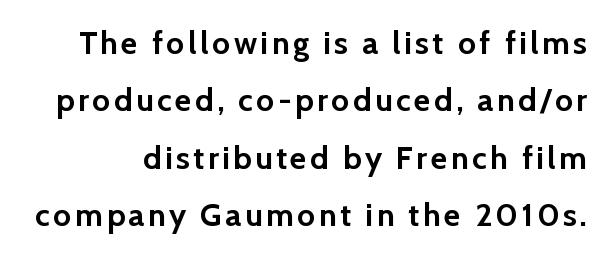
The image shows 32 px semibold sans-serif type, upright; set line spacing 1.79x, not underlined; low stroke contrast and a medium x-height.
